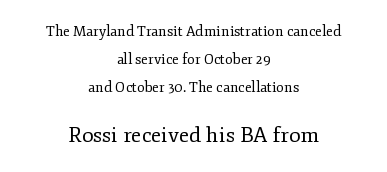
Line starts and ends both wander, symmetrically. These lines stand farther apart than default settings would place them. Tracking value appears to be zero — textbook default spacing. No heavy texture on the line: the type isn't bold. You get the small type first, then a jump to larger type. Plain, unruled lines of type.
